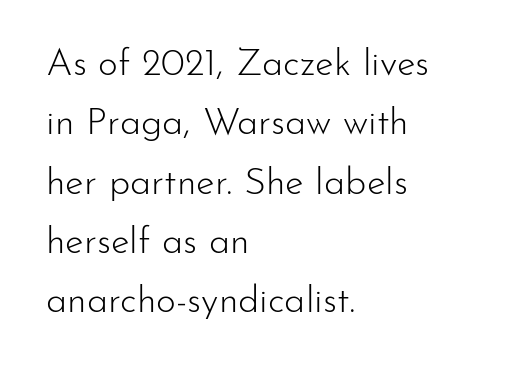
Q: Is the text bold? A: No.
Q: Is the text italic (slanted)? A: No, it is upright.
Q: Is the typeface a serif or a sans-serif typeface? A: Sans-serif.
Q: Is the text underlined? A: No.
Q: How is the paragraph aligned? A: Left-aligned.
Q: Is the spacing between letters normal or unusually wide? A: Normal.
Q: Is the spacing between lines tight, normal or loose? A: Normal.
Q: Width (condensed, normal, or wide)? A: Normal.
Q: Stroke contrast? A: Low.
Q: x-height? A: Small.
Q: Monospaced? A: No.
